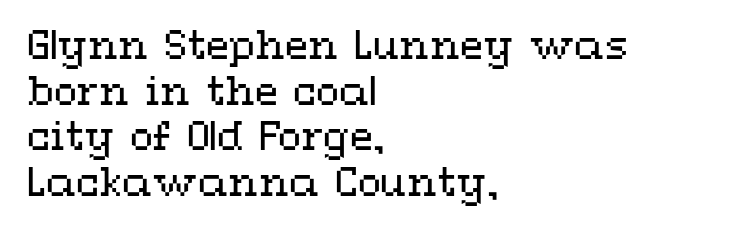
Q: Is the text bold? A: No.
Q: Is the text italic (slanted)? A: No, it is upright.
Q: Is the text underlined? A: No.
Q: How is the paragraph aligned? A: Left-aligned.
Q: Is the spacing between letters normal or unusually wide? A: Normal.
Q: Width (condensed, normal, or wide)? A: Wide.
Q: Stroke contrast? A: Medium.
Q: x-height? A: Medium.
Q: Monospaced? A: No.
